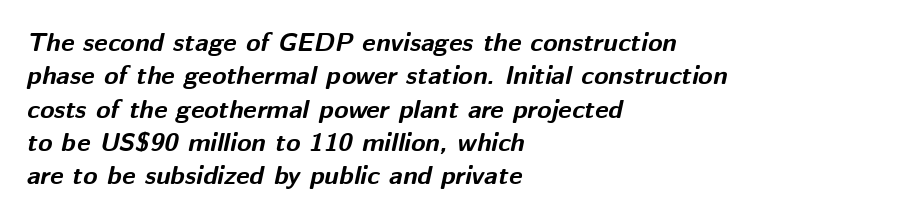
Q: Is the text bold? A: Yes.
Q: Is the text italic (slanted)? A: Yes, it leans right by about 12 degrees.
Q: Is the text underlined? A: No.
Q: How is the paragraph aligned? A: Left-aligned.
Q: Is the spacing between letters normal or unusually wide? A: Normal.
Q: Is the spacing between lines tight, normal or loose? A: Normal.
